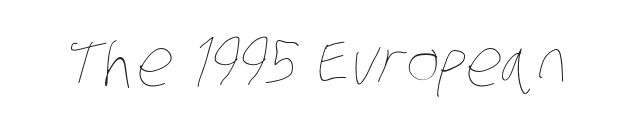
The image shows 65 px thin, condensed type; set normal letter spacing, not underlined; low stroke contrast and a large x-height.
